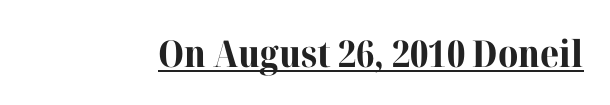
{"serif": "yes", "italic": "no", "bold": "yes", "weight": "bold", "width": "normal", "stroke_contrast": "high", "x_height": "medium", "monospaced": "no", "underline": "yes", "letter_spacing": "normal", "letter_spacing_em": 0.0, "glyph_px": 37}
